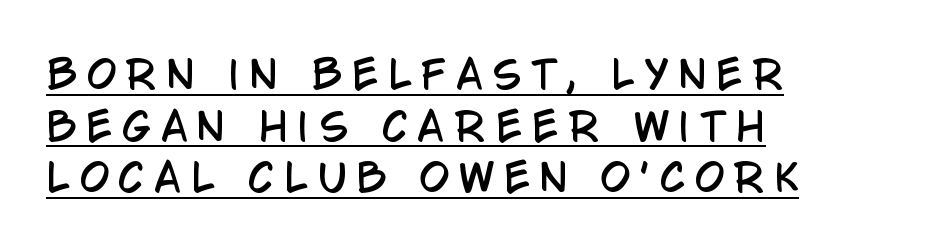
Q: Is the text italic (slanted)? A: No, it is upright.
Q: Is the typeface a serif or a sans-serif typeface? A: Sans-serif.
Q: Is the text underlined? A: Yes.
Q: How is the paragraph aligned? A: Left-aligned.
Q: Is the spacing between letters normal or unusually wide? A: Unusually wide.
Q: Is the spacing between lines tight, normal or loose? A: Normal.
Q: Width (condensed, normal, or wide)? A: Condensed.
Q: Stroke contrast? A: Low.
Q: x-height? A: Large.
Q: Monospaced? A: No.
